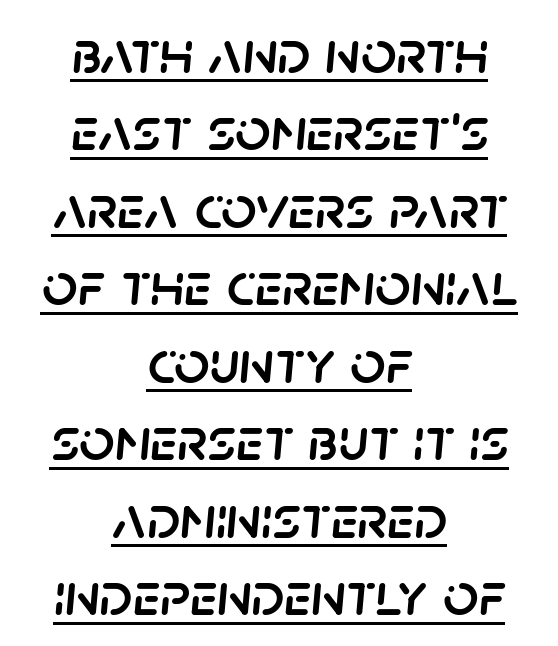
Q: Is the text italic (slanted)? A: Yes, it leans right by about 5 degrees.
Q: Is the text underlined? A: Yes.
Q: How is the paragraph aligned? A: Centered.
Q: Is the spacing between letters normal or unusually wide? A: Normal.
Q: Is the spacing between lines tight, normal or loose? A: Normal.
Q: Width (condensed, normal, or wide)? A: Normal.
Q: Stroke contrast? A: Low.
Q: x-height? A: Large.
Q: Monospaced? A: No.
